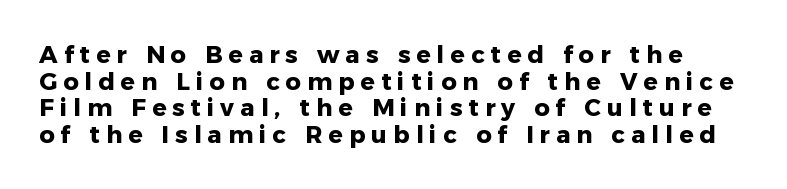
The image shows 24 px bold type, upright; set tight line spacing (1.11x), unusually wide letter spacing (+0.25 em), not underlined.
